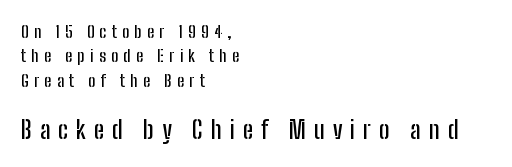
The image shows 25 px text type, upright; set left-aligned, normal line spacing (1.44x), unusually wide letter spacing (+0.31 em), not underlined; the second (bottom) block is 1.47x larger.
